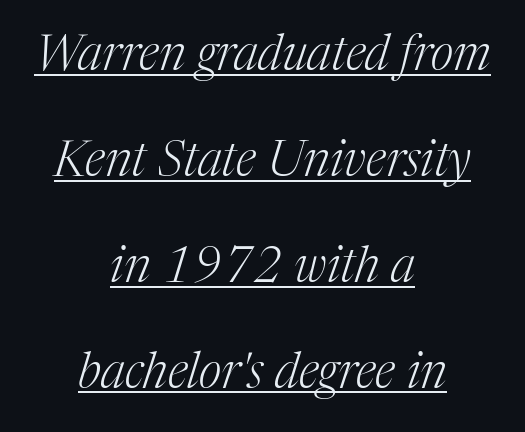
The type family on display is of the serif kind. Varying glyph widths throughout — classic text-font behaviour. The rendering keeps characters at their native spacing. The face looks like a standard text weight, possibly lighter. Emphasis is given by a line drawn under the lettering.
